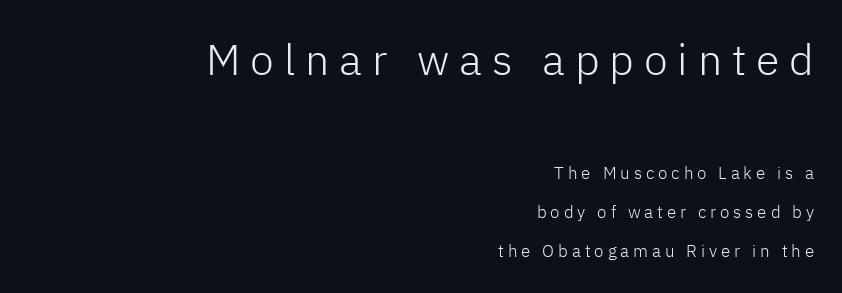
Q: Is the text bold? A: No.
Q: Is the text italic (slanted)? A: No, it is upright.
Q: Is the typeface a serif or a sans-serif typeface? A: Sans-serif.
Q: Is the text underlined? A: No.
Q: How is the paragraph aligned? A: Right-aligned.
Q: Is the spacing between letters normal or unusually wide? A: Unusually wide.
Q: Is the spacing between lines tight, normal or loose? A: Loose.
Q: Which block of text is set in a larger size, the first (top) or the second (bottom)? A: The first (top) one.
Q: Width (condensed, normal, or wide)? A: Normal.
Q: Stroke contrast? A: Low.
Q: x-height? A: Medium.
Q: Monospaced? A: No.
